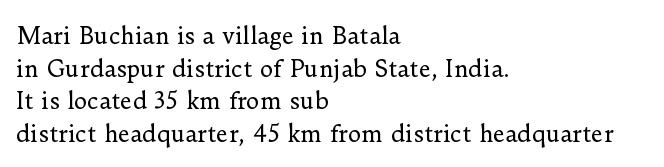
{"italic": "no", "bold": "no", "underline": "no", "align": "left", "line_spacing": "normal", "line_spacing_ratio": 1.42, "letter_spacing": "normal", "letter_spacing_em": 0.0, "glyph_px": 23}
